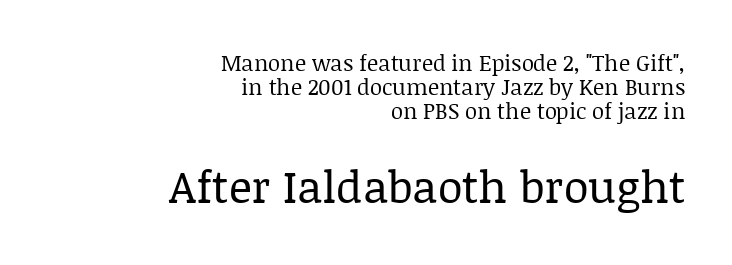
Compared with a flush-left layout, this one pins lines to the opposite, right side. Type style note: has serifs. The space beneath each line is pristine and unruled. Stems and bowls with no extra thickness — not bold.
